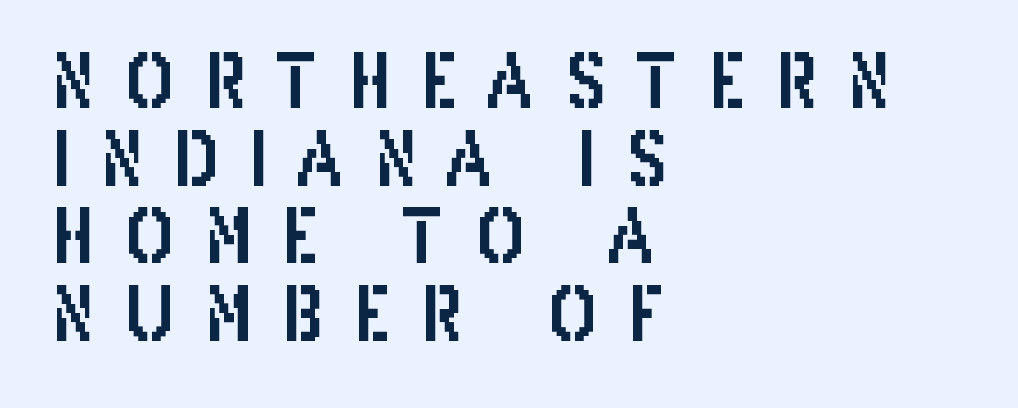
Caption: multi-line text, flush left, ragged right. Glance below the letters and you will spot only blank space. The passage shown stacks its lines with hardly any gap. Observe the wide spacing: letters keep a clear distance from each other. A typesetter would call this proportional, since set widths differ per character.
